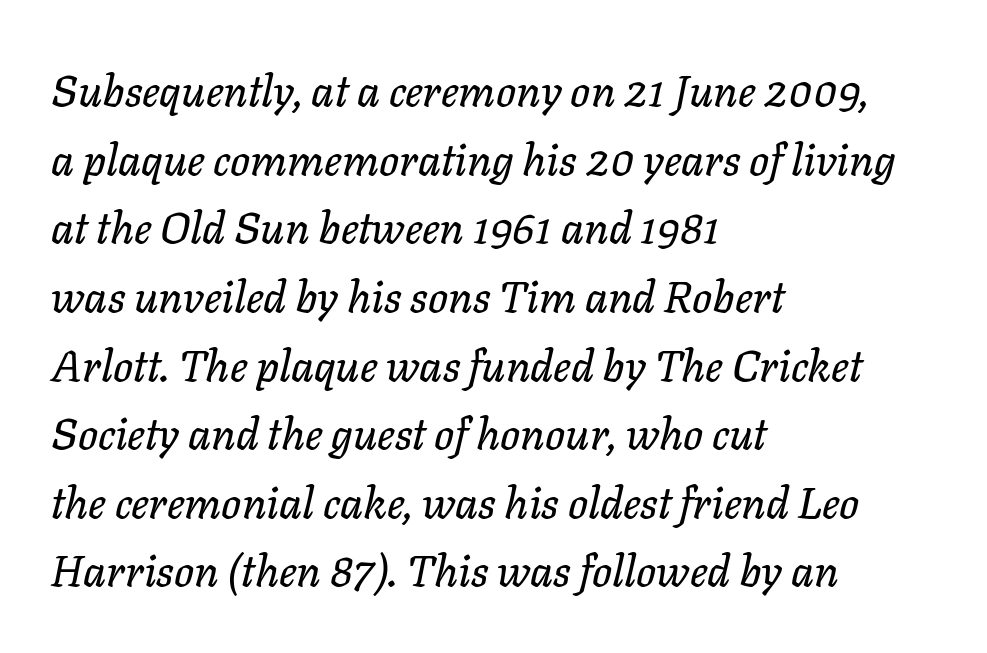
The image shows 44 px text type, italic (leaning right); set left-aligned, normal line spacing (1.56x), normal letter spacing, not underlined; low stroke contrast and a medium x-height.
